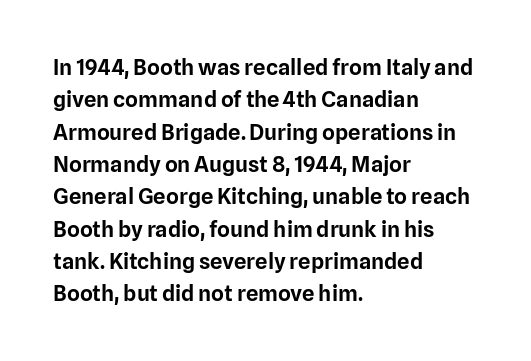
Q: Is the text italic (slanted)? A: No, it is upright.
Q: Is the text underlined? A: No.
Q: How is the paragraph aligned? A: Left-aligned.
Q: Is the spacing between letters normal or unusually wide? A: Normal.
Q: Is the spacing between lines tight, normal or loose? A: Normal.
